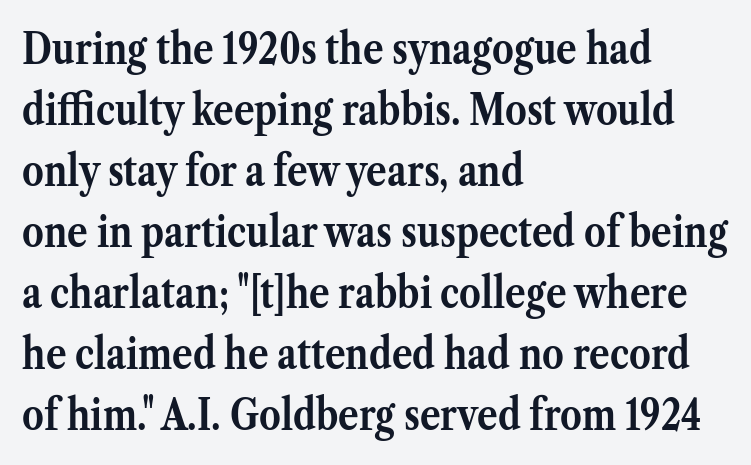
Q: Is the text bold? A: Yes.
Q: Is the text italic (slanted)? A: No, it is upright.
Q: Is the typeface a serif or a sans-serif typeface? A: Serif.
Q: Is the text underlined? A: No.
Q: How is the paragraph aligned? A: Left-aligned.
Q: Is the spacing between letters normal or unusually wide? A: Normal.
Q: Is the spacing between lines tight, normal or loose? A: Normal.
Q: Width (condensed, normal, or wide)? A: Normal.
Q: Stroke contrast? A: Medium.
Q: x-height? A: Medium.
Q: Monospaced? A: No.
